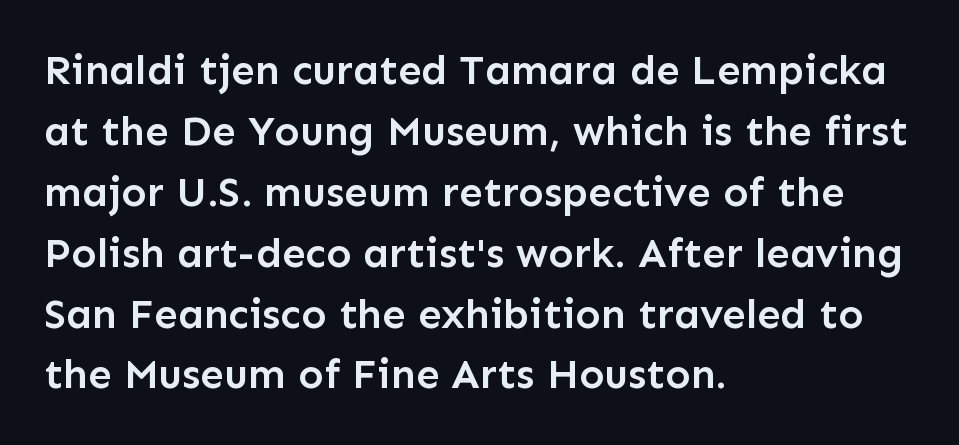
The axis of the letterforms is exactly vertical. This rendering uses left alignment, leaving the right contour irregular. Each letter keeps its own natural width here, so spacing adapts to shape. Underline: absent. Note: no serifs on the glyphs. Slightly chunky letters — semibold, I'd say, not full bold.
